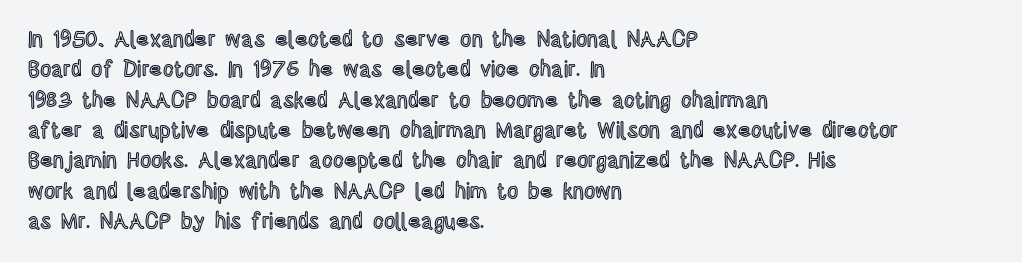
Descenders are the only things crossing below the line. The paragraph has a hard left edge and a soft right edge. Nothing unusual about the tracking: characters are spaced as the font intends. Vertically, the passage feels balanced, rows spaced as you'd expect. If you drew a line through each stem, it would be perfectly vertical.
